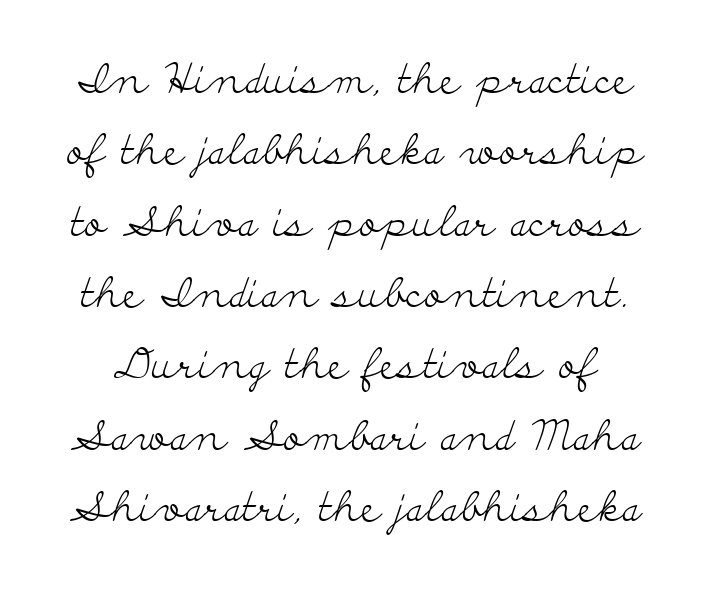
The image shows 41 px light, wide serif type; set line spacing 1.74x, normal letter spacing, not underlined; low stroke contrast and a small x-height.
